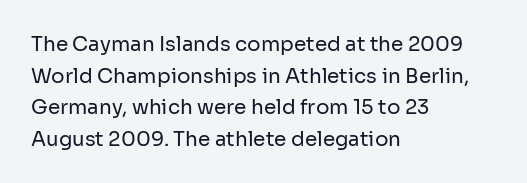
{"italic": "no", "bold": "no", "underline": "no", "align": "left", "line_spacing": "normal", "line_spacing_ratio": 1.58, "letter_spacing": "normal", "letter_spacing_em": 0.0, "glyph_px": 20}
